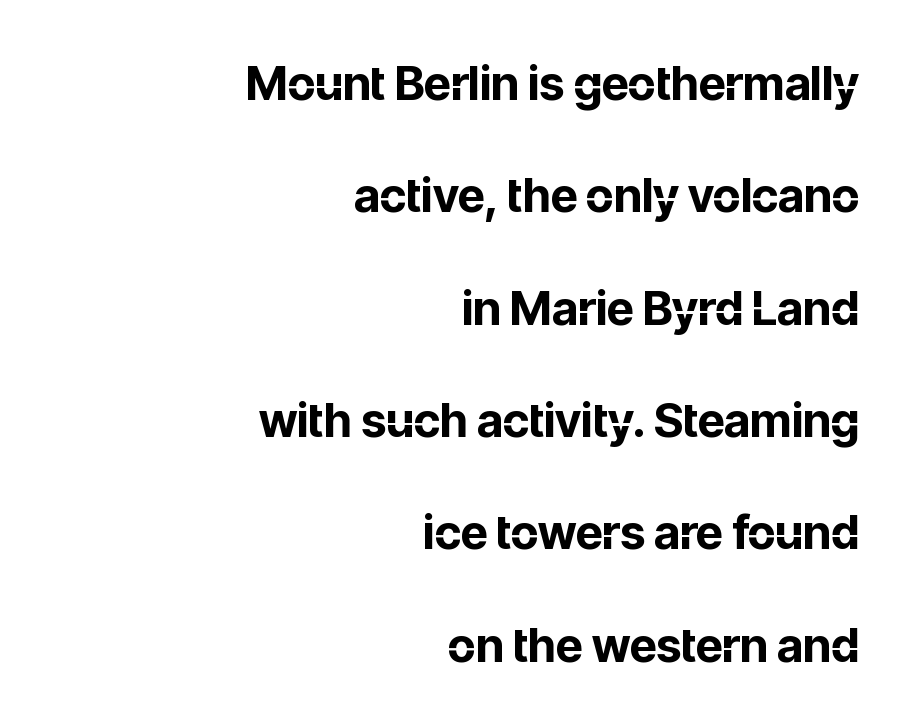
{"serif": "no", "italic": "no", "bold": "yes", "weight": "bold", "width": "normal", "stroke_contrast": "low", "x_height": "medium", "monospaced": "no", "underline": "no", "align": "right", "line_spacing": "loose", "line_spacing_ratio": 2.39, "letter_spacing": "normal", "letter_spacing_em": 0.0, "glyph_px": 47}
